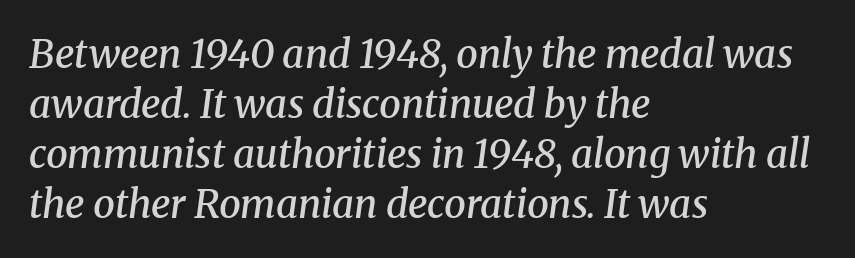
Q: Is the text bold? A: Semi-bold.
Q: Is the text italic (slanted)? A: Yes, it leans right by about 8 degrees.
Q: Is the typeface a serif or a sans-serif typeface? A: Serif.
Q: Is the text underlined? A: No.
Q: How is the paragraph aligned? A: Left-aligned.
Q: Is the spacing between letters normal or unusually wide? A: Normal.
Q: Is the spacing between lines tight, normal or loose? A: Normal.
Q: Width (condensed, normal, or wide)? A: Normal.
Q: Stroke contrast? A: Medium.
Q: x-height? A: Medium.
Q: Monospaced? A: No.
